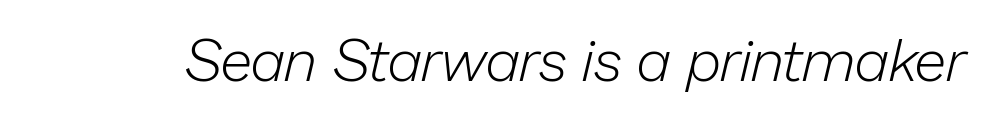
The image shows 59 px light type, italic (leaning right); set normal letter spacing, not underlined; low stroke contrast and a medium x-height.
